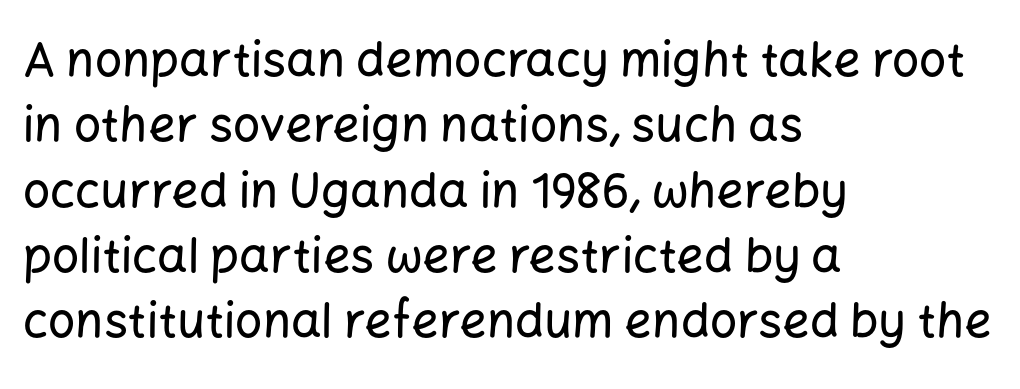
The image shows 48 px sans-serif type, upright; set left-aligned, normal line spacing (1.36x), normal letter spacing, not underlined; low stroke contrast and a medium x-height.
